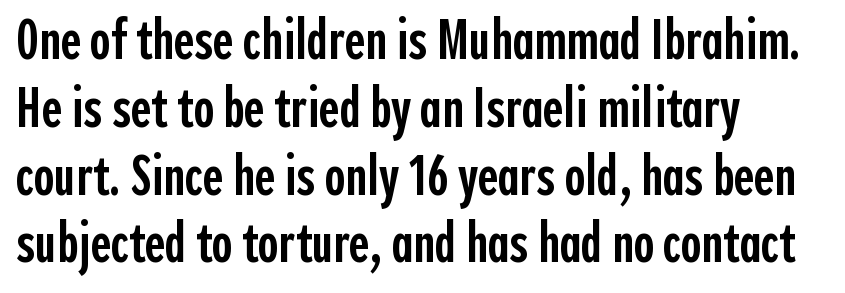
Q: Is the text bold? A: Semi-bold.
Q: Is the text italic (slanted)? A: No, it is upright.
Q: Is the typeface a serif or a sans-serif typeface? A: Sans-serif.
Q: Is the text underlined? A: No.
Q: How is the paragraph aligned? A: Left-aligned.
Q: Is the spacing between letters normal or unusually wide? A: Normal.
Q: Width (condensed, normal, or wide)? A: Condensed.
Q: x-height? A: Medium.
Q: Monospaced? A: No.
